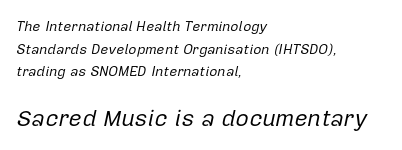
The image shows 23 px text type, italic (leaning right); set left-aligned, normal line spacing (1.61x), normal letter spacing, not underlined; the second (bottom) block is 1.64x larger.
